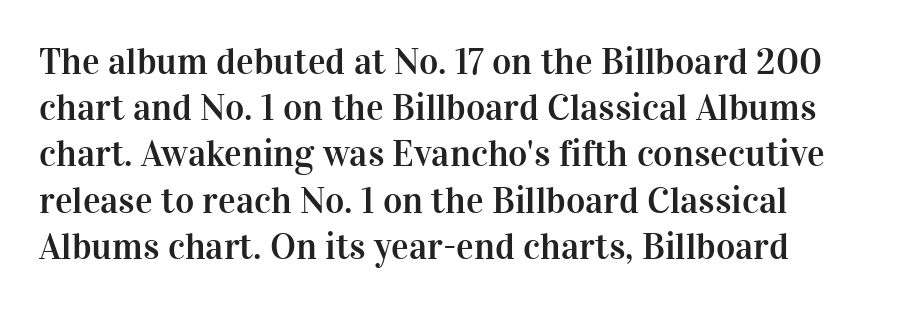
Q: Is the text italic (slanted)? A: No, it is upright.
Q: Is the typeface a serif or a sans-serif typeface? A: Serif.
Q: Is the text underlined? A: No.
Q: How is the paragraph aligned? A: Left-aligned.
Q: Is the spacing between letters normal or unusually wide? A: Normal.
Q: Is the spacing between lines tight, normal or loose? A: Normal.
Q: Width (condensed, normal, or wide)? A: Normal.
Q: Stroke contrast? A: High.
Q: x-height? A: Medium.
Q: Monospaced? A: No.
